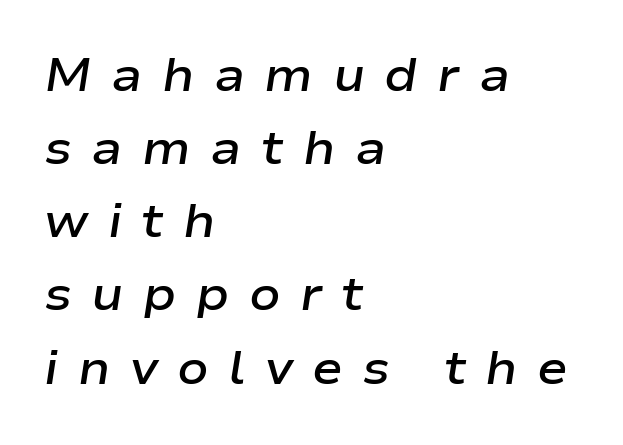
The axis of the letterforms is tilted away from vertical. This sample has the flowing, uneven cadence of proportional lettering. Compared with typical paragraphs, the rows here are spaced about the same. What stands out about the letter spacing? Its width — letters are far apart. If you drew a ruler down the left edge, every line would touch it.
